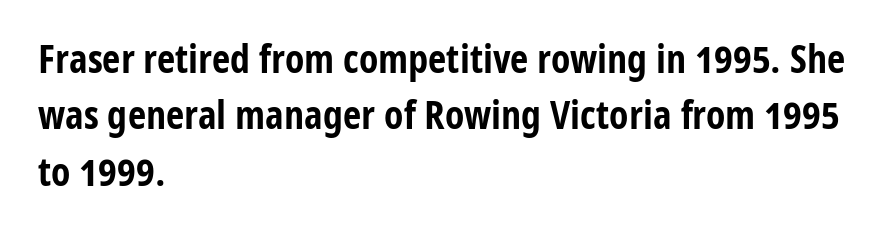
{"serif": "no", "italic": "no", "bold": "yes", "weight": "bold", "width": "condensed", "stroke_contrast": "low", "x_height": "medium", "monospaced": "no", "underline": "no", "align": "left", "line_spacing": "normal", "line_spacing_ratio": 1.41, "letter_spacing": "normal", "letter_spacing_em": 0.0, "glyph_px": 40}
